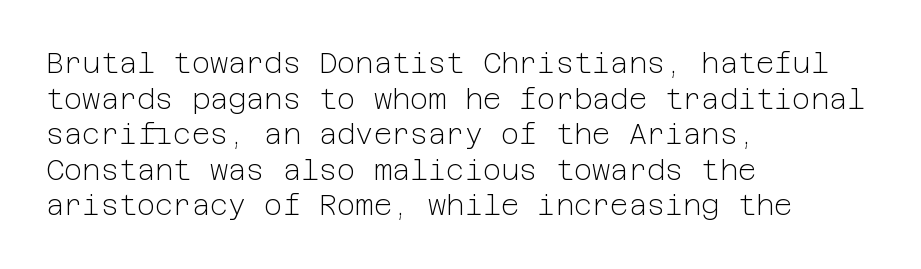
The image shows 28 px light sans-serif type, upright; set left-aligned, normal line spacing (1.27x), normal letter spacing, not underlined; low stroke contrast and a medium x-height.
